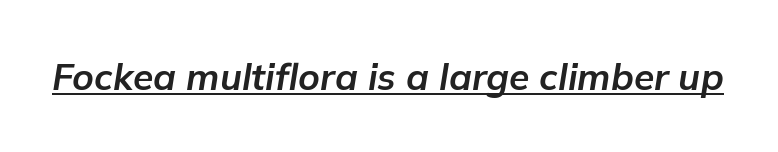
The image shows 37 px bold type, italic (leaning right); set normal letter spacing, underlined; low stroke contrast and a medium x-height.
